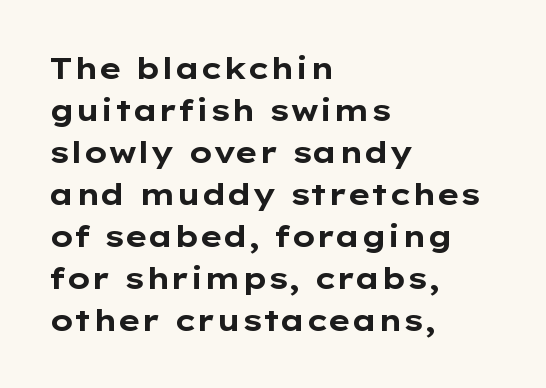
{"serif": "no", "italic": "no", "bold": "yes", "weight": "bold", "width": "wide", "stroke_contrast": "low", "x_height": "medium", "monospaced": "no", "underline": "no", "align": "left", "line_spacing": "normal", "line_spacing_ratio": 1.4, "letter_spacing": "normal", "letter_spacing_em": 0.0, "glyph_px": 30}
